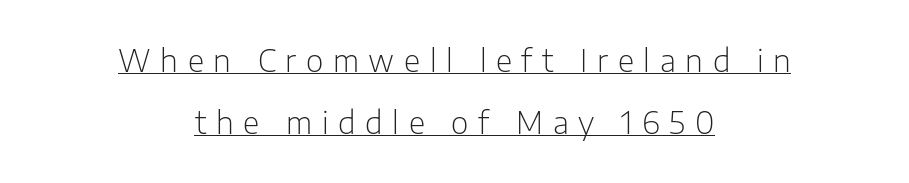
Honestly, the rows look like they've been pulled way apart. The strokes carry an ordinary text weight at most. This sample uses expanded letter spacing, leaving extra air between glyphs. Underlining? Definitely there.
